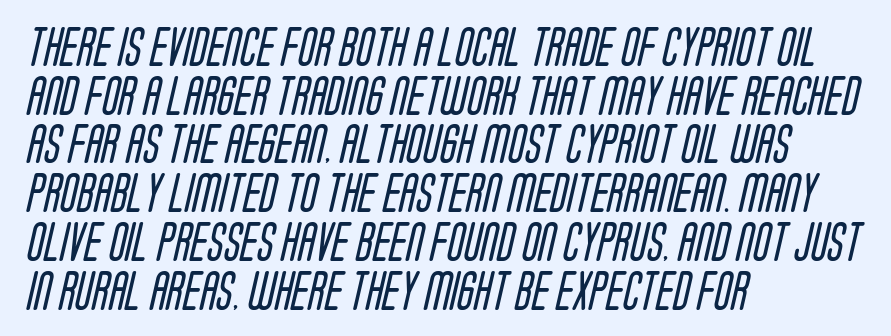
Q: Is the text bold? A: No.
Q: Is the typeface a serif or a sans-serif typeface? A: Sans-serif.
Q: Is the text underlined? A: No.
Q: How is the paragraph aligned? A: Left-aligned.
Q: Is the spacing between letters normal or unusually wide? A: Normal.
Q: Is the spacing between lines tight, normal or loose? A: Normal.
Q: Width (condensed, normal, or wide)? A: Condensed.
Q: Stroke contrast? A: Low.
Q: x-height? A: Large.
Q: Monospaced? A: No.
